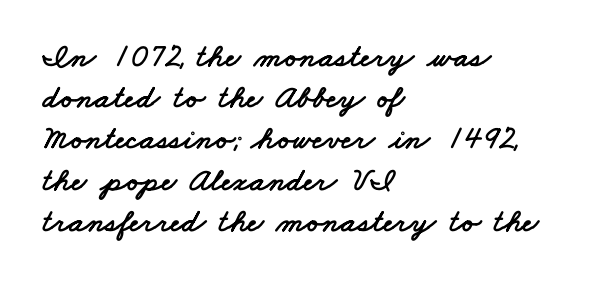
Q: Is the typeface a serif or a sans-serif typeface? A: Sans-serif.
Q: Is the text underlined? A: No.
Q: How is the paragraph aligned? A: Left-aligned.
Q: Is the spacing between letters normal or unusually wide? A: Normal.
Q: Is the spacing between lines tight, normal or loose? A: Normal.
Q: Width (condensed, normal, or wide)? A: Wide.
Q: Stroke contrast? A: Low.
Q: x-height? A: Small.
Q: Monospaced? A: No.
